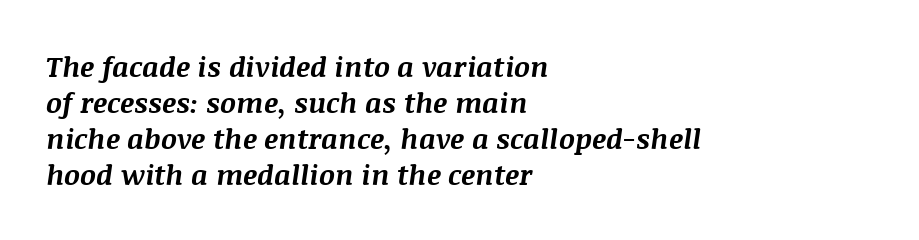
{"italic": "yes", "lean": "right", "slant_degrees": 8, "bold": "yes", "weight": "bold", "width": "normal", "stroke_contrast": "medium", "x_height": "large", "monospaced": "no", "underline": "no", "align": "left", "line_spacing": "normal", "line_spacing_ratio": 1.28, "letter_spacing": "normal", "letter_spacing_em": 0.0, "glyph_px": 28}
